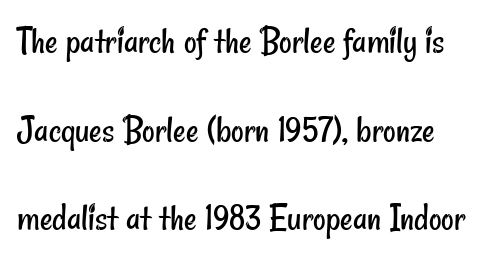
The glyphs are unaccompanied by any horizontal stroke below them. Is this a sans? Yes — the strokes have no serifs. These lines stand farther apart than default settings would place them. The passage shown is not bold in any degree. Letter spacing: default. Varying glyph widths throughout — classic text-font behaviour.
